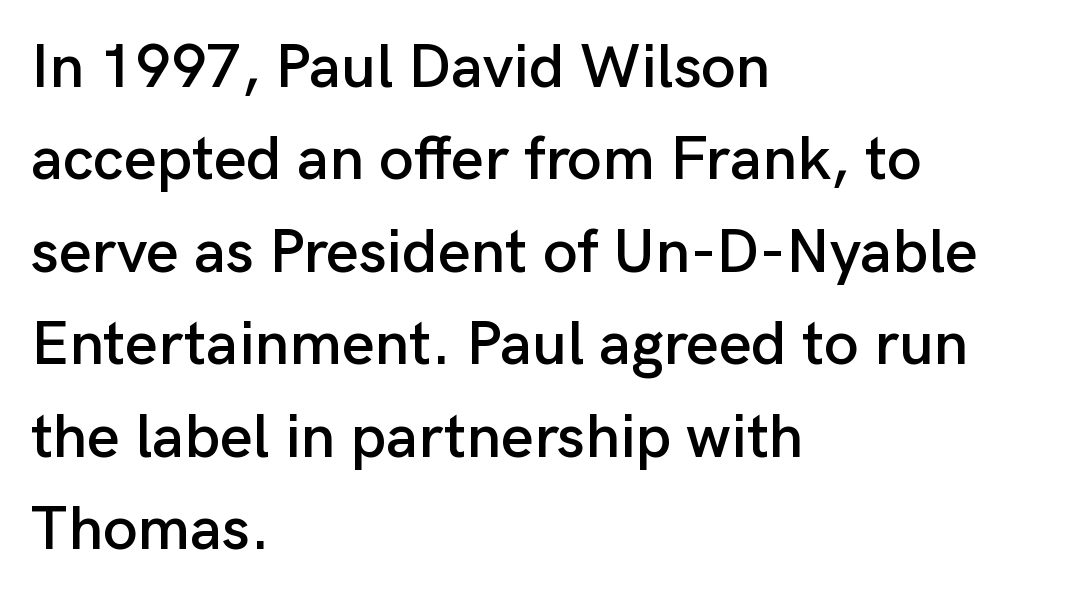
{"serif": "no", "italic": "no", "width": "normal", "stroke_contrast": "low", "x_height": "medium", "monospaced": "no", "underline": "no", "align": "left", "line_spacing": "normal", "line_spacing_ratio": 1.49, "letter_spacing": "normal", "letter_spacing_em": 0.0, "glyph_px": 62}
